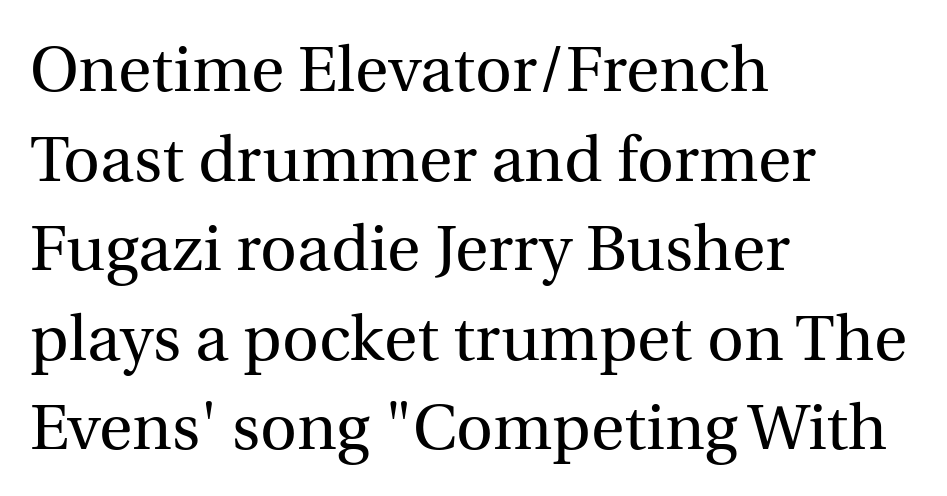
Q: Is the text bold? A: No.
Q: Is the text italic (slanted)? A: No, it is upright.
Q: Is the typeface a serif or a sans-serif typeface? A: Serif.
Q: Is the text underlined? A: No.
Q: How is the paragraph aligned? A: Left-aligned.
Q: Is the spacing between letters normal or unusually wide? A: Normal.
Q: Is the spacing between lines tight, normal or loose? A: Normal.
Q: Width (condensed, normal, or wide)? A: Normal.
Q: x-height? A: Medium.
Q: Monospaced? A: No.
